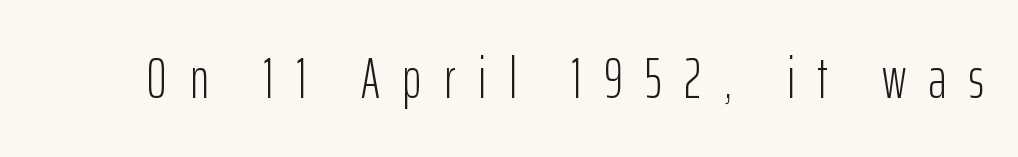
The image shows 57 px light, condensed sans-serif type, upright; set unusually wide letter spacing (+0.4 em), not underlined; low stroke contrast and a medium x-height.
